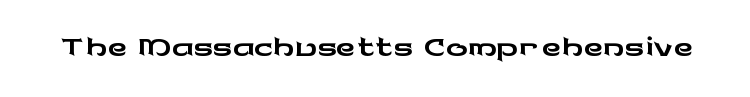
{"serif": "no", "italic": "no", "width": "wide", "stroke_contrast": "low", "x_height": "medium", "monospaced": "no", "underline": "no", "letter_spacing": "normal", "letter_spacing_em": 0.0, "glyph_px": 54}
